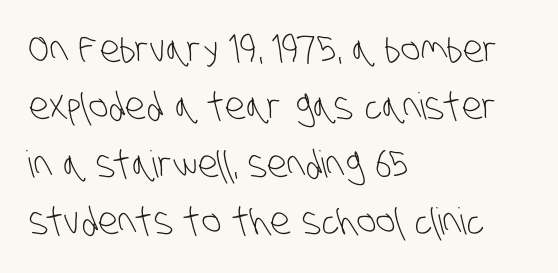
The image shows 37 px light, condensed sans-serif type; set left-aligned, normal line spacing (1.55x), normal letter spacing, not underlined; low stroke contrast and a large x-height.
